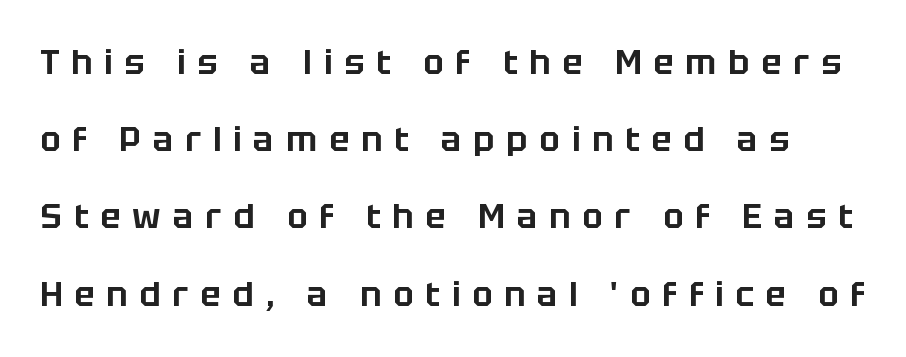
Decoration check: the copy has no underline. Is the letter spacing exaggerated? Yes — the characters are pushed far apart. Vertically, the passage feels expansive, rows floating well apart. Unlike a traditional serif, this face leaves its strokes unadorned. The letters advance in unequal steps, a hallmark of proportional type. This is the regular roman posture of the typeface.
